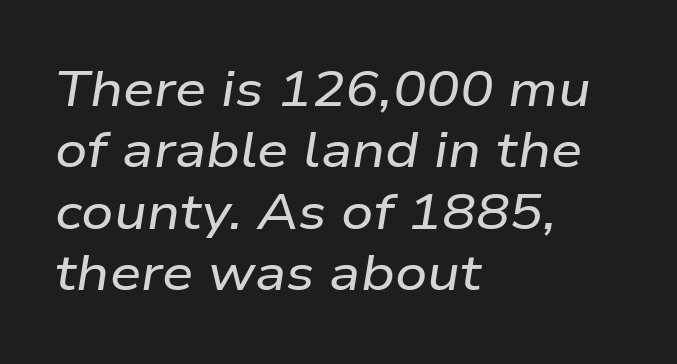
The image shows 50 px wide type, italic (leaning right); set left-aligned, line spacing 1.23x, normal letter spacing, not underlined; low stroke contrast and a medium x-height.
